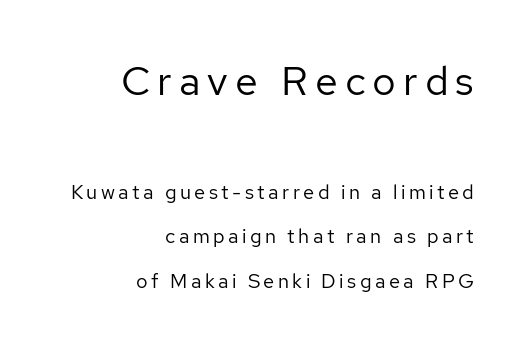
It's the straight-up-and-down kind of type. The letters look calm and open, with moderate or lighter stems. The type family on display is of the sans-serif kind. This layout puts the oversized block above and the modest block below. The space between consecutive lines is lavish. Type without underlining.
